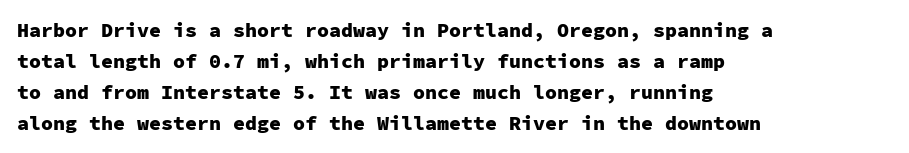
This is heavy type, rendered in bold. No extra tracking has been applied to these lines. The lines in this sample share a left origin and differ only in where they stop. A typesetter would call this leading conventional body-copy spacing. The typography opts for an upright posture over an oblique one. No word sits above an underline.
